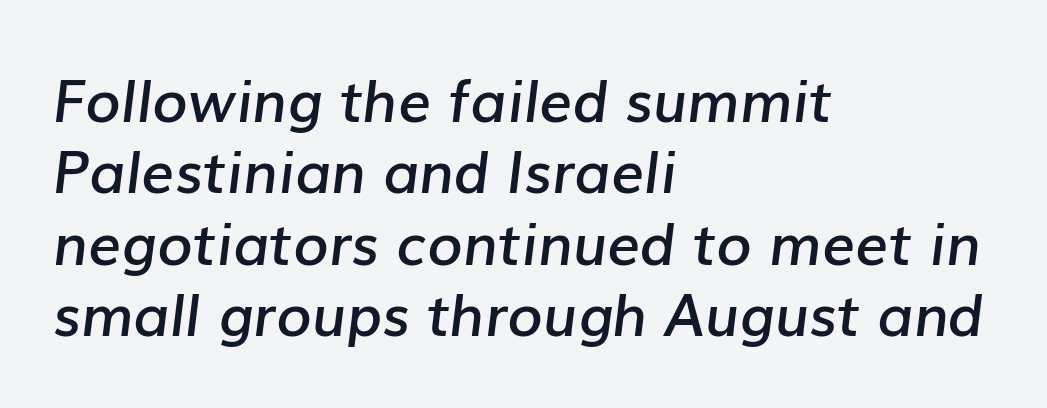
Q: Is the text bold? A: Semi-bold.
Q: Is the text italic (slanted)? A: Yes, it leans right by about 7 degrees.
Q: Is the text underlined? A: No.
Q: How is the paragraph aligned? A: Left-aligned.
Q: Is the spacing between letters normal or unusually wide? A: Normal.
Q: Width (condensed, normal, or wide)? A: Normal.
Q: Stroke contrast? A: Low.
Q: x-height? A: Medium.
Q: Monospaced? A: No.
